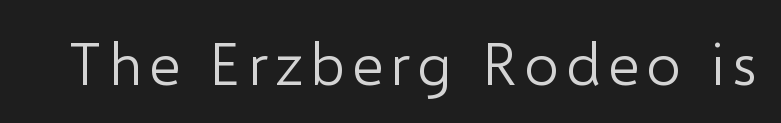
Q: Is the text bold? A: No.
Q: Is the text italic (slanted)? A: No, it is upright.
Q: Is the typeface a serif or a sans-serif typeface? A: Sans-serif.
Q: Is the text underlined? A: No.
Q: Width (condensed, normal, or wide)? A: Normal.
Q: Stroke contrast? A: Low.
Q: x-height? A: Medium.
Q: Monospaced? A: No.
